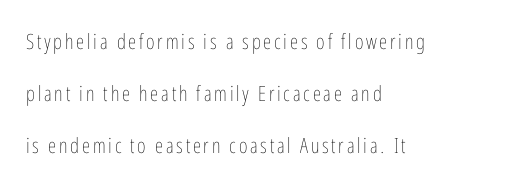
Q: Is the text bold? A: No.
Q: Is the text italic (slanted)? A: No, it is upright.
Q: Is the text underlined? A: No.
Q: How is the paragraph aligned? A: Left-aligned.
Q: Is the spacing between lines tight, normal or loose? A: Loose.
